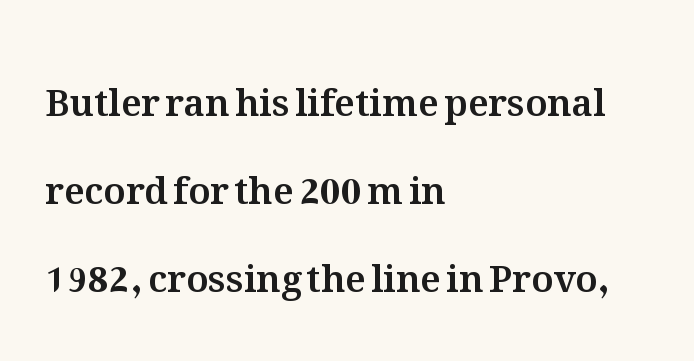
Q: Is the text italic (slanted)? A: No, it is upright.
Q: Is the text underlined? A: No.
Q: How is the paragraph aligned? A: Left-aligned.
Q: Is the spacing between letters normal or unusually wide? A: Normal.
Q: Is the spacing between lines tight, normal or loose? A: Loose.
Q: Width (condensed, normal, or wide)? A: Normal.
Q: Stroke contrast? A: Medium.
Q: x-height? A: Medium.
Q: Monospaced? A: No.
